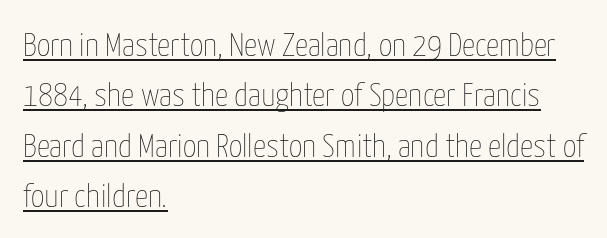
Q: Is the text bold? A: No.
Q: Is the text italic (slanted)? A: No, it is upright.
Q: Is the text underlined? A: Yes.
Q: How is the paragraph aligned? A: Left-aligned.
Q: Is the spacing between letters normal or unusually wide? A: Normal.
Q: Is the spacing between lines tight, normal or loose? A: Normal.
Q: Width (condensed, normal, or wide)? A: Condensed.
Q: Stroke contrast? A: Low.
Q: x-height? A: Medium.
Q: Monospaced? A: No.
